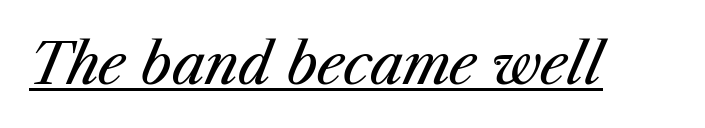
Descenders here cross a horizontal rule under the line. The letterforms sit at book weight or below. Think of a printed novel: that variable character pitch is what you see here. Inter-character spacing is left at the font's built-in metrics.
